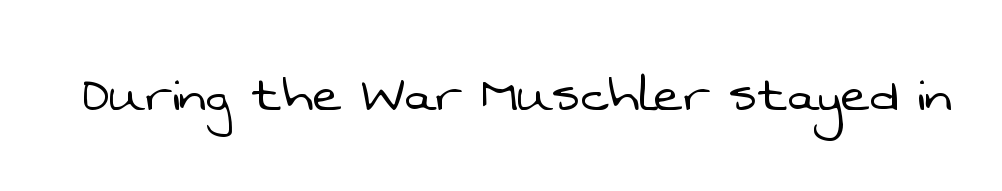
The image shows 61 px light sans-serif type; set normal letter spacing, not underlined; low stroke contrast and a medium x-height.
